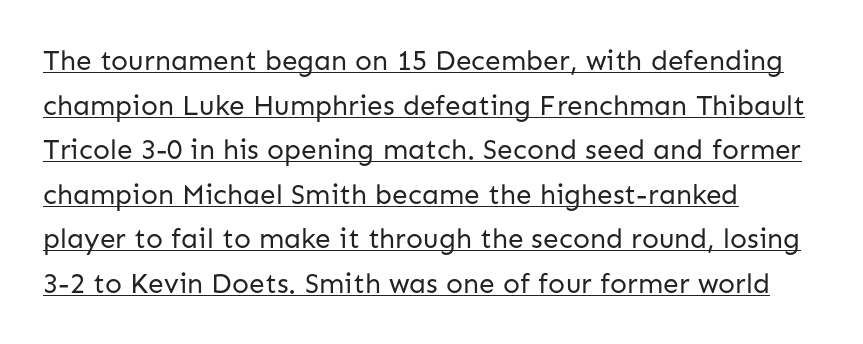
Which margin do the lines hug? The left one — the right edge is uneven. Spacing verdict: proportional, widths tailored to each character. The font family rendered here belongs to the sans-serif group. Stems and bowls with no extra thickness — not bold.
